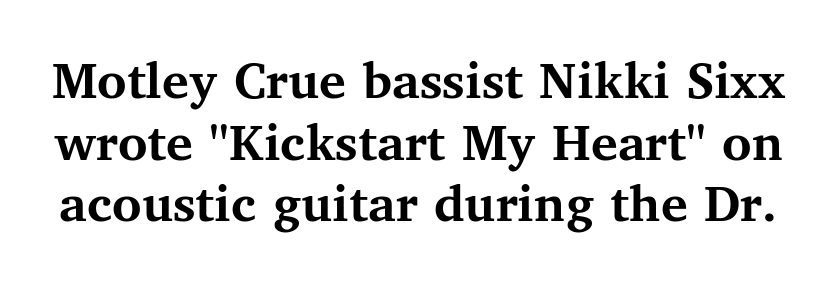
Q: Is the text bold? A: Yes.
Q: Is the text italic (slanted)? A: No, it is upright.
Q: Is the typeface a serif or a sans-serif typeface? A: Serif.
Q: Is the text underlined? A: No.
Q: Is the spacing between letters normal or unusually wide? A: Normal.
Q: Is the spacing between lines tight, normal or loose? A: Tight.
Q: Width (condensed, normal, or wide)? A: Normal.
Q: Stroke contrast? A: Medium.
Q: x-height? A: Medium.
Q: Monospaced? A: No.
